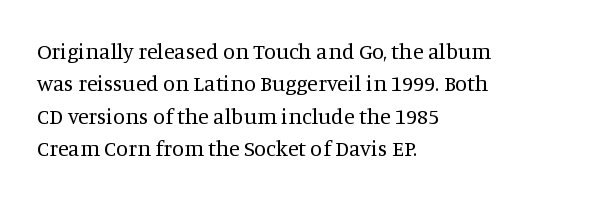
{"italic": "no", "bold": "no", "underline": "no", "align": "left", "line_spacing": "normal", "line_spacing_ratio": 1.47, "letter_spacing": "normal", "letter_spacing_em": 0.0, "glyph_px": 22}
